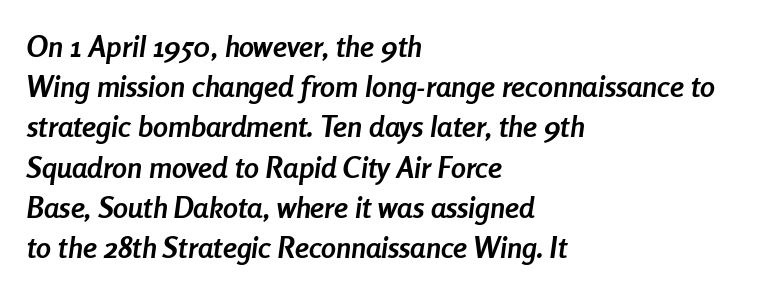
Q: Is the text bold? A: Yes.
Q: Is the text italic (slanted)? A: Yes, it leans right by about 8 degrees.
Q: Is the text underlined? A: No.
Q: How is the paragraph aligned? A: Left-aligned.
Q: Is the spacing between letters normal or unusually wide? A: Normal.
Q: Is the spacing between lines tight, normal or loose? A: Normal.
Q: Width (condensed, normal, or wide)? A: Condensed.
Q: Stroke contrast? A: Low.
Q: x-height? A: Medium.
Q: Monospaced? A: No.
